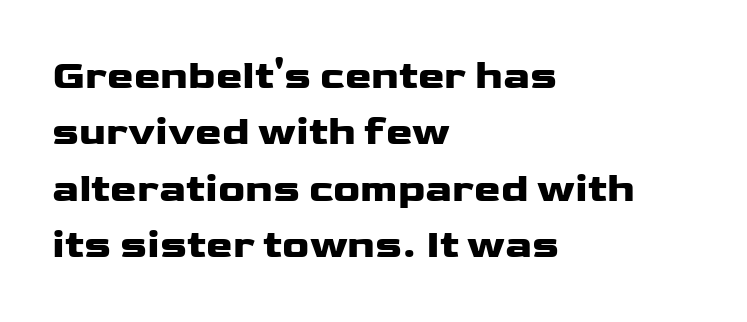
Q: Is the text bold? A: Yes.
Q: Is the text italic (slanted)? A: No, it is upright.
Q: Is the typeface a serif or a sans-serif typeface? A: Sans-serif.
Q: Is the text underlined? A: No.
Q: How is the paragraph aligned? A: Left-aligned.
Q: Is the spacing between letters normal or unusually wide? A: Normal.
Q: Is the spacing between lines tight, normal or loose? A: Normal.
Q: Width (condensed, normal, or wide)? A: Wide.
Q: Stroke contrast? A: Low.
Q: x-height? A: Medium.
Q: Monospaced? A: No.
